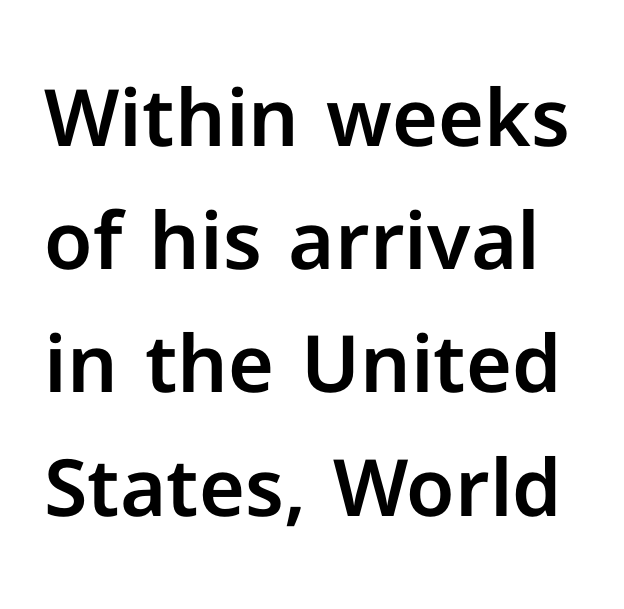
Q: Is the text italic (slanted)? A: No, it is upright.
Q: Is the typeface a serif or a sans-serif typeface? A: Sans-serif.
Q: Is the text underlined? A: No.
Q: Is the spacing between letters normal or unusually wide? A: Normal.
Q: Is the spacing between lines tight, normal or loose? A: Normal.
Q: Width (condensed, normal, or wide)? A: Normal.
Q: Stroke contrast? A: Low.
Q: x-height? A: Medium.
Q: Monospaced? A: No.
